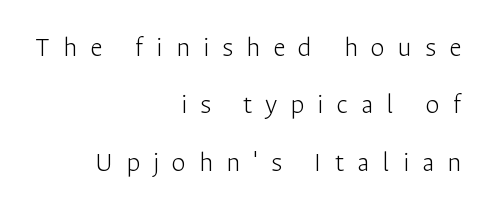
The image shows 28 px light sans-serif type, upright; set right-aligned, loose line spacing (2.05x), unusually wide letter spacing (+0.47 em), not underlined; low stroke contrast and a medium x-height.
